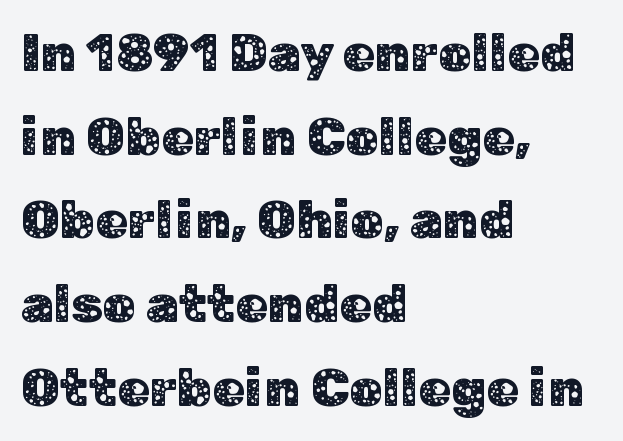
Q: Is the text italic (slanted)? A: No, it is upright.
Q: Is the typeface a serif or a sans-serif typeface? A: Sans-serif.
Q: Is the text underlined? A: No.
Q: How is the paragraph aligned? A: Left-aligned.
Q: Is the spacing between letters normal or unusually wide? A: Normal.
Q: Is the spacing between lines tight, normal or loose? A: Normal.
Q: Width (condensed, normal, or wide)? A: Normal.
Q: Stroke contrast? A: Low.
Q: x-height? A: Medium.
Q: Monospaced? A: No.
